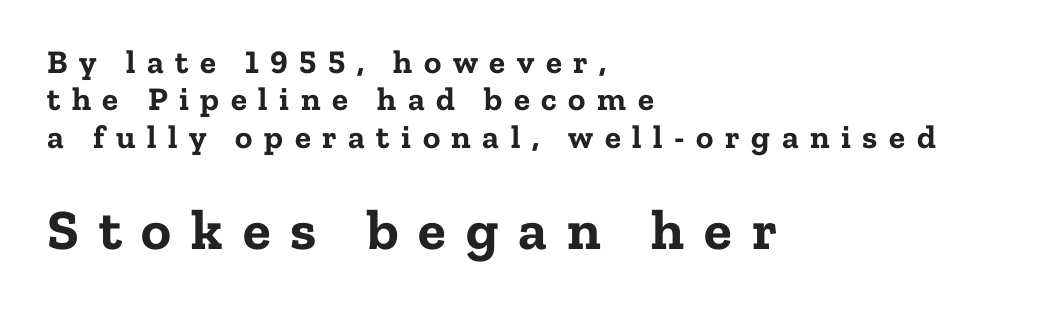
Q: Is the text bold? A: Yes.
Q: Is the text italic (slanted)? A: No, it is upright.
Q: Is the typeface a serif or a sans-serif typeface? A: Serif.
Q: Is the text underlined? A: No.
Q: How is the paragraph aligned? A: Left-aligned.
Q: Is the spacing between letters normal or unusually wide? A: Unusually wide.
Q: Is the spacing between lines tight, normal or loose? A: Tight.
Q: Which block of text is set in a larger size, the first (top) or the second (bottom)? A: The second (bottom) one.
Q: Width (condensed, normal, or wide)? A: Normal.
Q: Stroke contrast? A: Low.
Q: x-height? A: Medium.
Q: Monospaced? A: No.
